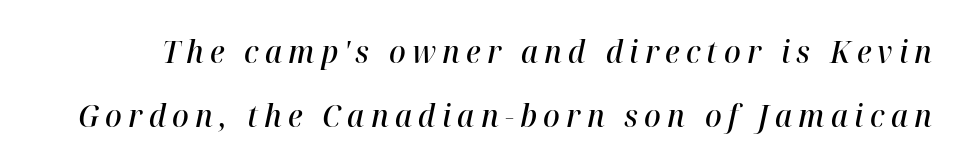
Observe the wide spacing: letters keep a clear distance from each other. Unmarked baselines from the first word to the last. Whoever set this chose breathing room over compactness in the vertical rhythm. These lines are rendered in a variable-pitch font. These lines carry some extra weight — a demibold, not a full bold. The typography opts for an oblique posture over an upright one.
